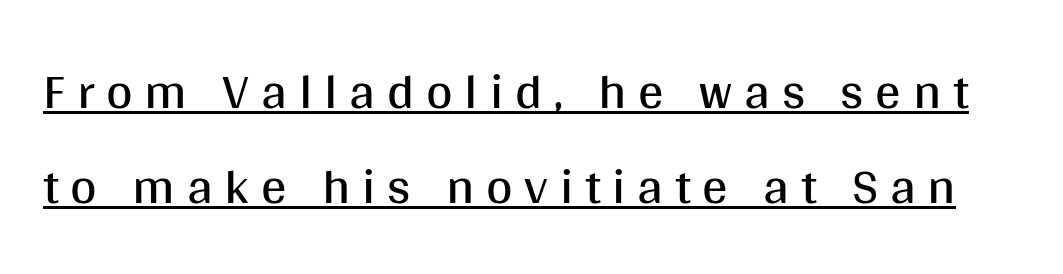
{"serif": "no", "italic": "no", "bold": "no", "weight": "regular", "width": "normal", "stroke_contrast": "medium", "x_height": "large", "monospaced": "no", "underline": "yes", "line_spacing_ratio": 1.86, "letter_spacing": "wide", "letter_spacing_em": 0.23, "glyph_px": 51}
